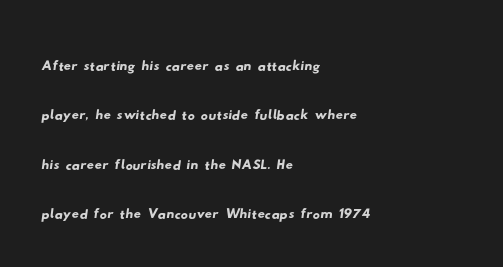
Q: Is the typeface a serif or a sans-serif typeface? A: Sans-serif.
Q: Is the text underlined? A: No.
Q: How is the paragraph aligned? A: Left-aligned.
Q: Is the spacing between letters normal or unusually wide? A: Normal.
Q: Is the spacing between lines tight, normal or loose? A: Normal.
Q: Width (condensed, normal, or wide)? A: Wide.
Q: Stroke contrast? A: Low.
Q: x-height? A: Small.
Q: Monospaced? A: No.
